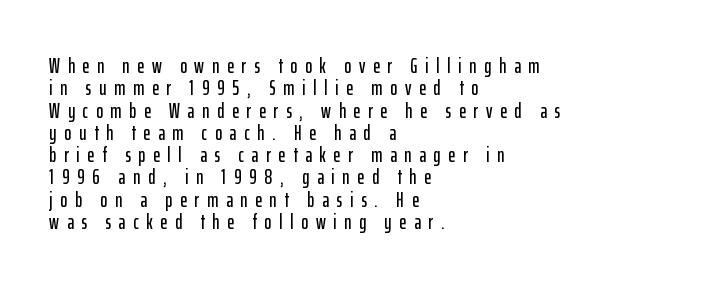
{"italic": "no", "underline": "no", "align": "left", "line_spacing": "tight", "line_spacing_ratio": 1.06, "letter_spacing": "wide", "letter_spacing_em": 0.37, "glyph_px": 21}
